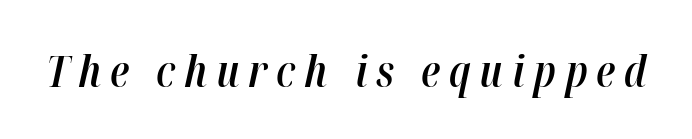
{"italic": "yes", "lean": "right", "slant_degrees": 12, "bold": "semi", "weight": "semibold", "width": "condensed", "stroke_contrast": "high", "x_height": "medium", "monospaced": "no", "underline": "no", "letter_spacing": "wide", "letter_spacing_em": 0.2, "glyph_px": 44}
